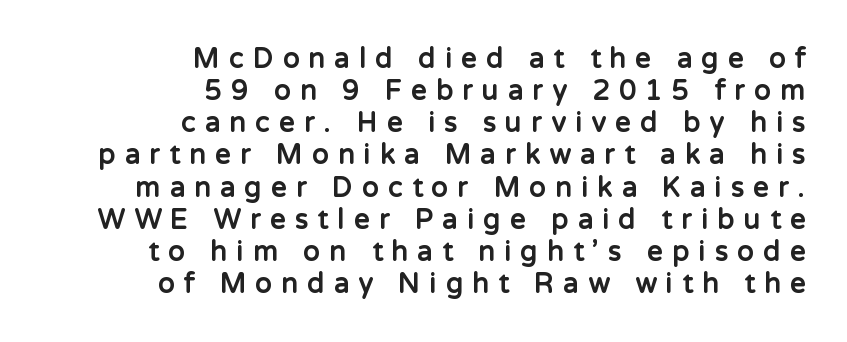
{"italic": "no", "bold": "yes", "underline": "no", "align": "right", "line_spacing_ratio": 1.19, "letter_spacing": "wide", "letter_spacing_em": 0.35, "glyph_px": 27}
